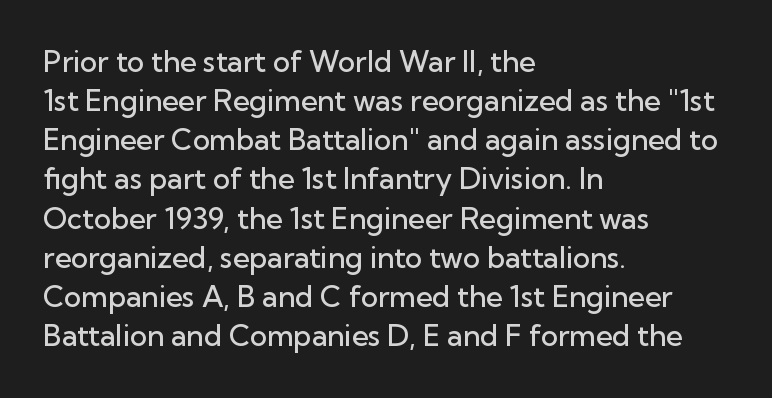
Q: Is the text bold? A: Semi-bold.
Q: Is the text italic (slanted)? A: No, it is upright.
Q: Is the typeface a serif or a sans-serif typeface? A: Sans-serif.
Q: Is the text underlined? A: No.
Q: How is the paragraph aligned? A: Left-aligned.
Q: Is the spacing between letters normal or unusually wide? A: Normal.
Q: Is the spacing between lines tight, normal or loose? A: Normal.
Q: Width (condensed, normal, or wide)? A: Normal.
Q: Stroke contrast? A: Low.
Q: x-height? A: Medium.
Q: Monospaced? A: No.
